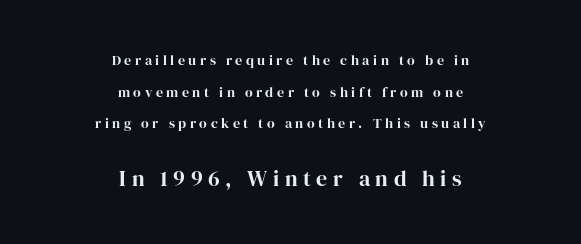
The second block has been scaled up relative to the first. Here the glyphs are tracked loosely, breaking word shapes into spaced letters. Line spacing here is loose. In terms of weight, the rendering is a true, heavy bold. The baseline area is clear. Rendered with straight, roman letterforms.
